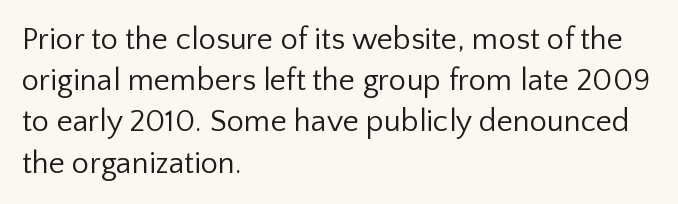
The lines sit at an ordinary, default distance from one another. The typesetter chose a ragged-right arrangement here. Serif or sans? Sans — the stroke terminals are bare. Nobody touched the tracking dial on this one. No heavy texture on the line: the type isn't bold.
